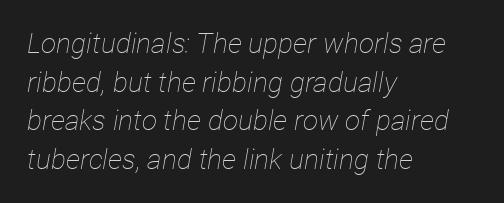
Q: Is the text bold? A: No.
Q: Is the text italic (slanted)? A: Yes, it leans right by about 12 degrees.
Q: Is the text underlined? A: No.
Q: How is the paragraph aligned? A: Left-aligned.
Q: Is the spacing between letters normal or unusually wide? A: Normal.
Q: Is the spacing between lines tight, normal or loose? A: Normal.
Q: Width (condensed, normal, or wide)? A: Condensed.
Q: Stroke contrast? A: Low.
Q: x-height? A: Medium.
Q: Monospaced? A: No.
